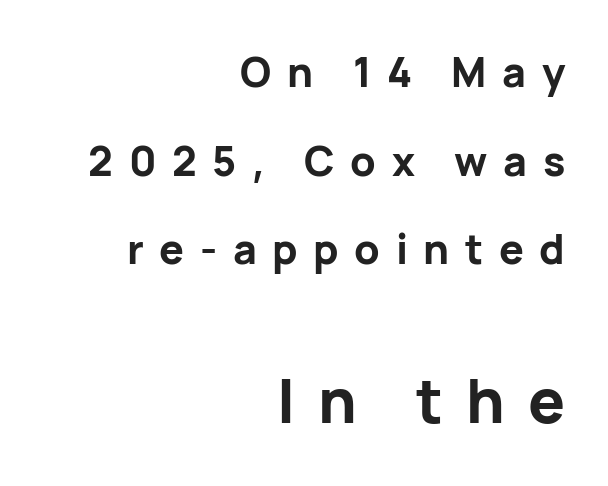
The image shows 61 px bold sans-serif type, upright; set right-aligned, loose line spacing (2.16x), unusually wide letter spacing (+0.38 em), not underlined; the second (bottom) block is 1.49x larger; low stroke contrast and a medium x-height.
